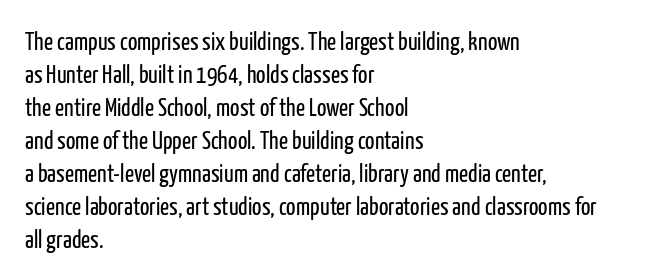
The image shows 25 px text type, upright; set left-aligned, normal line spacing (1.32x), normal letter spacing, not underlined.
